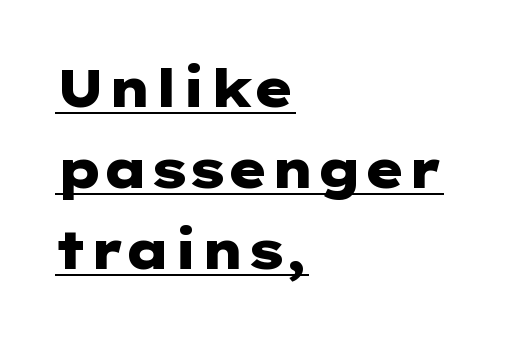
The rendered words wear a rule along their underside. Casual observation: everything's shoved over to the left. No italicization has been applied; the sample stays upright. Serif or sans? Sans — the stroke terminals are bare.
